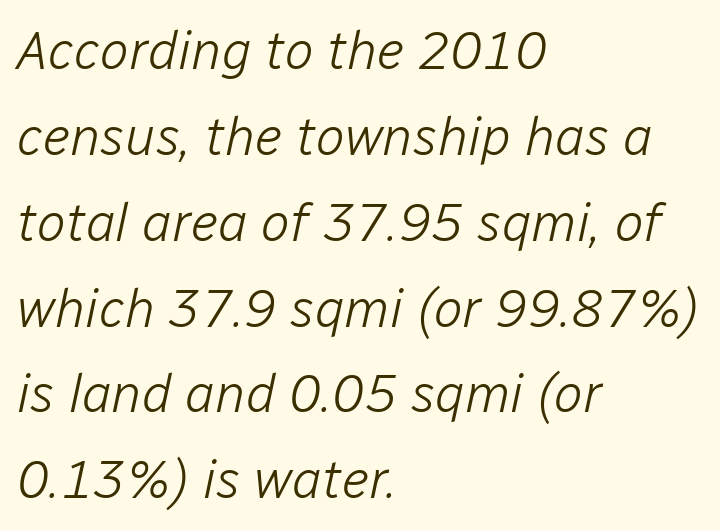
{"italic": "yes", "lean": "right", "slant_degrees": 12, "bold": "no", "weight": "light", "width": "normal", "stroke_contrast": "low", "x_height": "medium", "monospaced": "no", "underline": "no", "align": "left", "line_spacing": "normal", "line_spacing_ratio": 1.59, "letter_spacing": "normal", "letter_spacing_em": 0.0, "glyph_px": 54}
